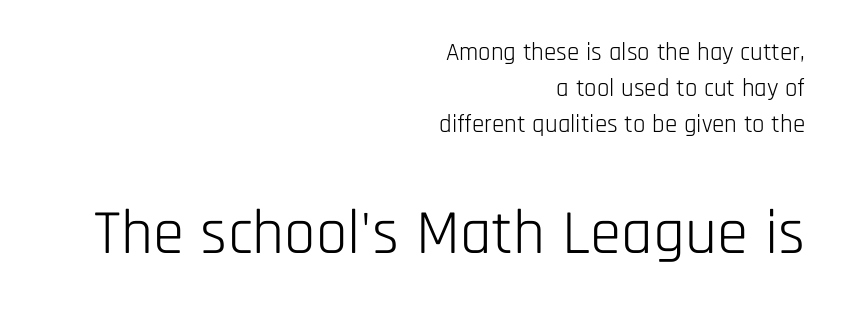
Q: Is the text bold? A: No.
Q: Is the text italic (slanted)? A: No, it is upright.
Q: Is the typeface a serif or a sans-serif typeface? A: Sans-serif.
Q: Is the text underlined? A: No.
Q: How is the paragraph aligned? A: Right-aligned.
Q: Is the spacing between letters normal or unusually wide? A: Normal.
Q: Is the spacing between lines tight, normal or loose? A: Normal.
Q: Which block of text is set in a larger size, the first (top) or the second (bottom)? A: The second (bottom) one.
Q: Width (condensed, normal, or wide)? A: Condensed.
Q: Stroke contrast? A: Low.
Q: x-height? A: Large.
Q: Monospaced? A: No.
